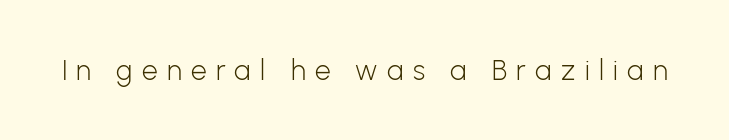
The image shows 28 px light sans-serif type, upright; set unusually wide letter spacing (+0.33 em), not underlined; low stroke contrast and a medium x-height.
